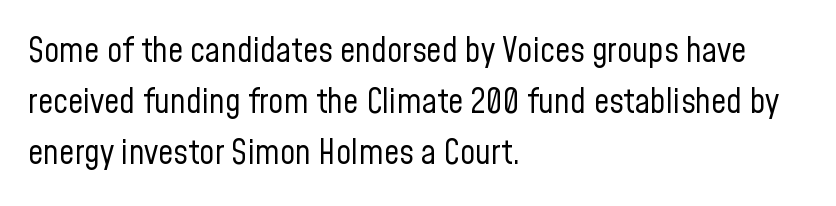
{"serif": "no", "italic": "no", "bold": "no", "weight": "regular", "width": "condensed", "stroke_contrast": "low", "x_height": "medium", "monospaced": "no", "underline": "no", "align": "left", "line_spacing": "normal", "line_spacing_ratio": 1.5, "letter_spacing": "normal", "letter_spacing_em": 0.0, "glyph_px": 34}
